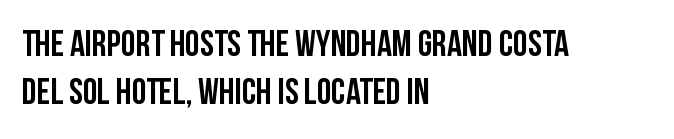
The image shows 37 px condensed sans-serif type, upright; set left-aligned, normal line spacing (1.3x), normal letter spacing, not underlined; low stroke contrast and a large x-height.
